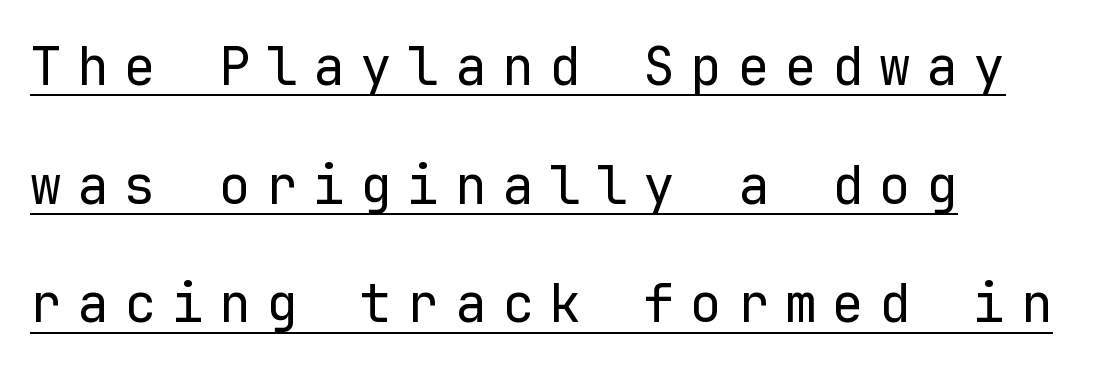
Q: Is the text bold? A: No.
Q: Is the text italic (slanted)? A: No, it is upright.
Q: Is the typeface a serif or a sans-serif typeface? A: Sans-serif.
Q: Is the text underlined? A: Yes.
Q: How is the paragraph aligned? A: Left-aligned.
Q: Is the spacing between letters normal or unusually wide? A: Unusually wide.
Q: Is the spacing between lines tight, normal or loose? A: Loose.
Q: Width (condensed, normal, or wide)? A: Normal.
Q: Stroke contrast? A: Low.
Q: x-height? A: Medium.
Q: Monospaced? A: Yes.
